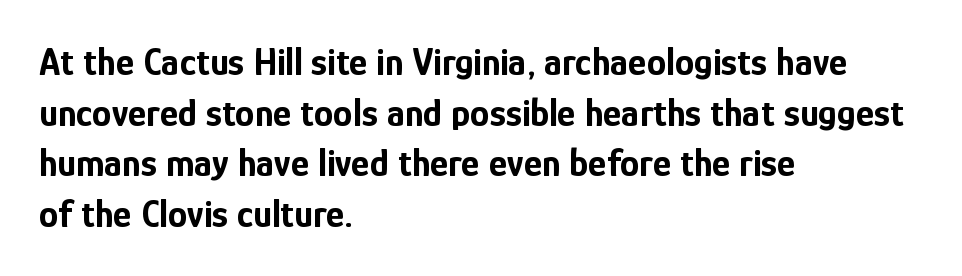
{"serif": "no", "italic": "no", "bold": "yes", "weight": "bold", "width": "condensed", "stroke_contrast": "low", "x_height": "medium", "monospaced": "no", "underline": "no", "align": "left", "line_spacing": "normal", "line_spacing_ratio": 1.3, "letter_spacing": "normal", "letter_spacing_em": 0.0, "glyph_px": 39}
